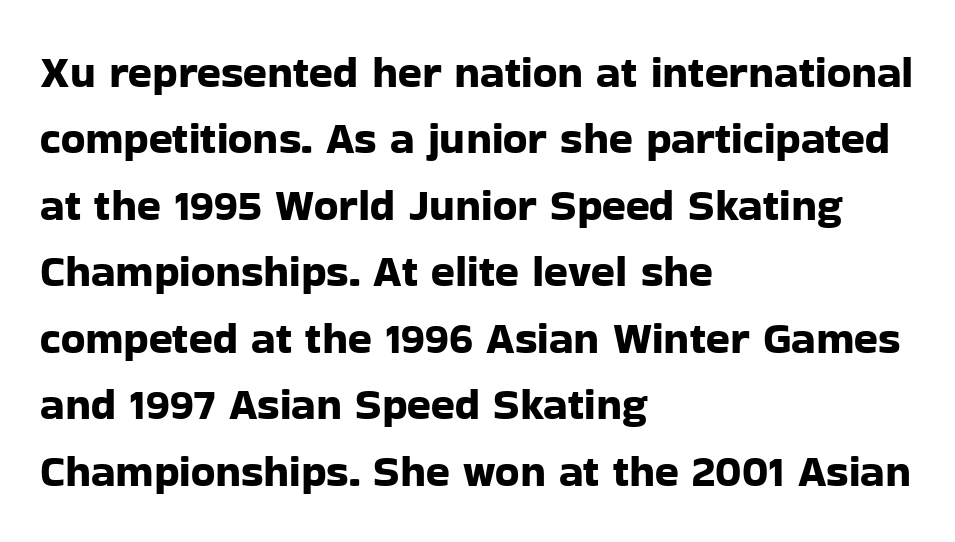
Q: Is the text italic (slanted)? A: No, it is upright.
Q: Is the typeface a serif or a sans-serif typeface? A: Sans-serif.
Q: Is the text underlined? A: No.
Q: How is the paragraph aligned? A: Left-aligned.
Q: Is the spacing between letters normal or unusually wide? A: Normal.
Q: Is the spacing between lines tight, normal or loose? A: Normal.
Q: Width (condensed, normal, or wide)? A: Normal.
Q: Stroke contrast? A: Low.
Q: x-height? A: Medium.
Q: Monospaced? A: No.
